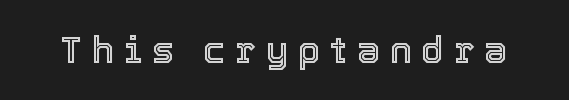
The image shows 37 px text type, upright; set unusually wide letter spacing (+0.26 em), not underlined; a medium x-height.
